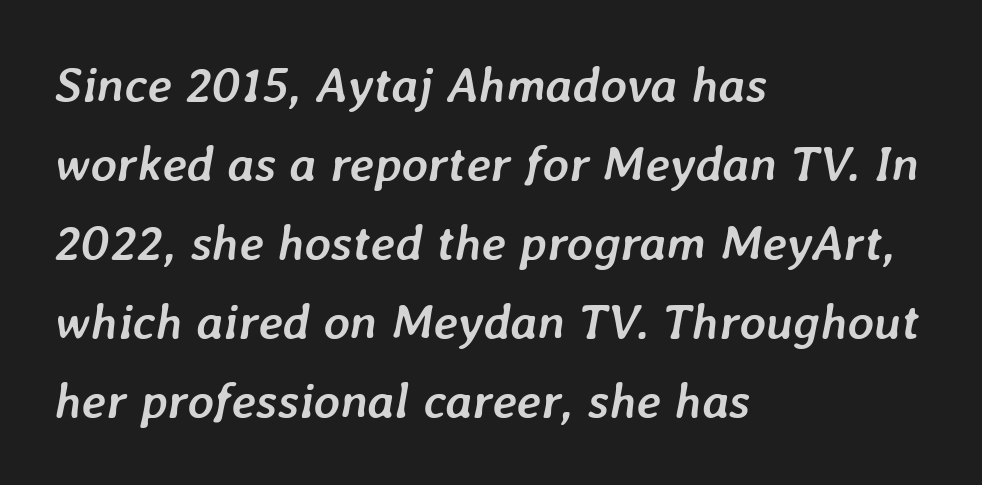
The image shows 50 px semibold type, italic (leaning right); set left-aligned, normal line spacing (1.58x), normal letter spacing, not underlined; low stroke contrast and a medium x-height.
